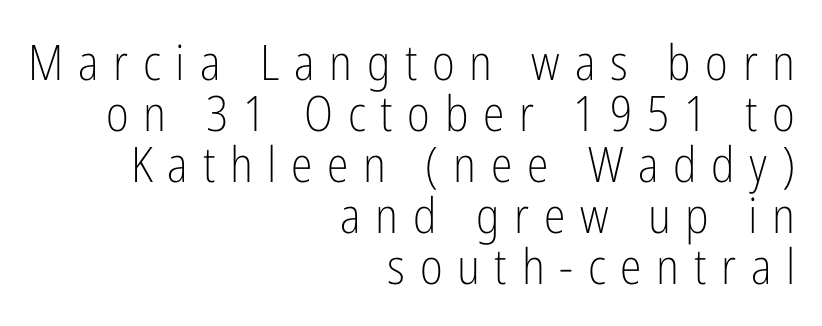
The zone under the glyphs is completely vacant. Reading down the column, the eye jumps only a short way to each next line. The ragged edge is on the left, which tells us the setting is flush right. The face used here is proportionally spaced, like ordinary book or web type.
